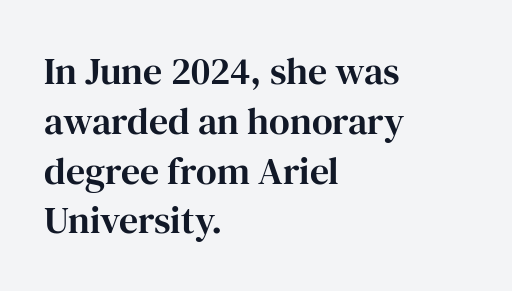
{"serif": "yes", "italic": "no", "width": "normal", "stroke_contrast": "high", "x_height": "medium", "monospaced": "no", "underline": "no", "align": "left", "line_spacing": "normal", "line_spacing_ratio": 1.31, "letter_spacing": "normal", "letter_spacing_em": 0.0, "glyph_px": 38}
